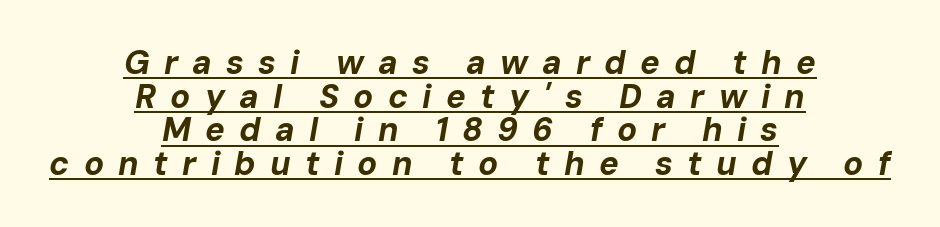
Someone cranked the tracking dial way up on this one. This sample trades vertical openness for compactness between lines. The rag falls on both sides of this text block equally. What weight is shown? A full bold with thick strokes. Character widths vary here, with narrow letters taking less room than wide ones.
